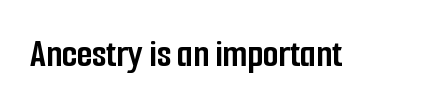
The typography opts for an upright posture over an oblique one. How are the letters spaced? Ordinarily, with no added tracking. This is sans-serif lettering, the kind often seen on screens and signage. Each letter keeps its own natural width here, so spacing adapts to shape.
